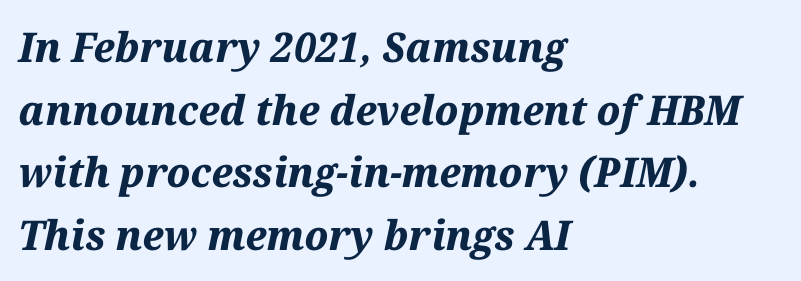
The image shows 41 px bold type, italic (leaning right); set left-aligned, normal line spacing (1.53x), normal letter spacing, not underlined; medium stroke contrast and a medium x-height.
